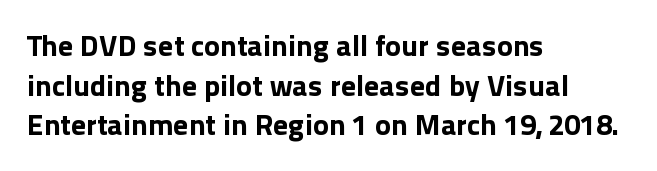
The image shows 30 px bold sans-serif type, upright; set left-aligned, normal line spacing (1.32x), normal letter spacing, not underlined; a medium x-height.
